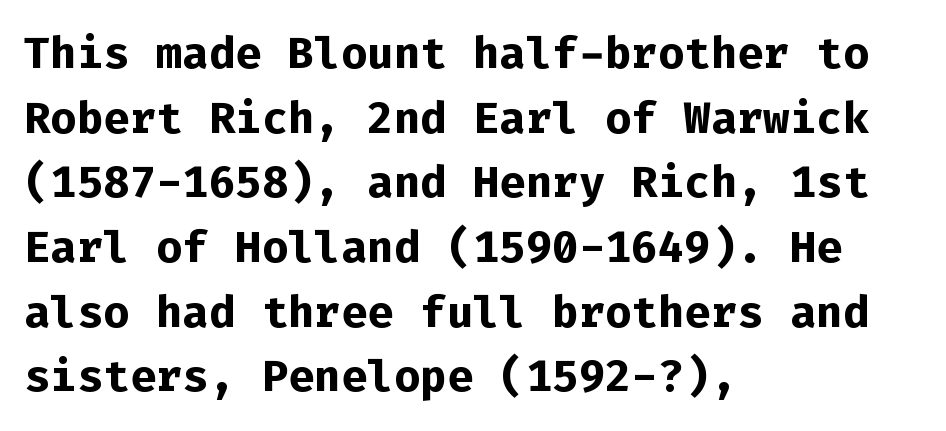
{"serif": "no", "italic": "no", "bold": "yes", "weight": "bold", "width": "normal", "stroke_contrast": "low", "x_height": "medium", "monospaced": "yes", "underline": "no", "align": "left", "line_spacing": "normal", "line_spacing_ratio": 1.47, "letter_spacing": "normal", "letter_spacing_em": 0.0, "glyph_px": 44}
